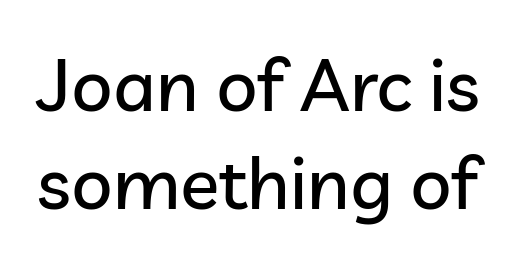
Q: Is the text italic (slanted)? A: No, it is upright.
Q: Is the typeface a serif or a sans-serif typeface? A: Sans-serif.
Q: Is the text underlined? A: No.
Q: Is the spacing between letters normal or unusually wide? A: Normal.
Q: Is the spacing between lines tight, normal or loose? A: Normal.
Q: Width (condensed, normal, or wide)? A: Normal.
Q: Stroke contrast? A: Low.
Q: x-height? A: Medium.
Q: Monospaced? A: No.
